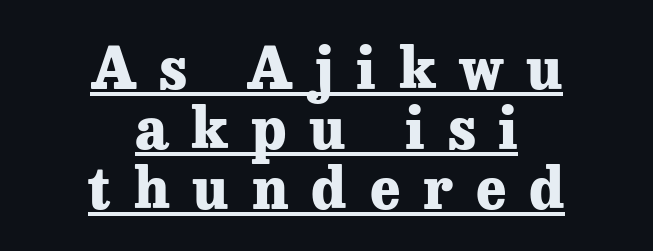
The image shows 57 px heavy serif type, upright; set centered, tight line spacing (1.05x), unusually wide letter spacing (+0.4 em), underlined; low stroke contrast and a medium x-height.
